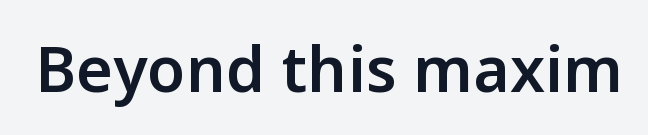
Notice how the stems are strictly vertical — no italics here. Check where the strokes stop: nothing finishes them off — pure sans. Stems and bowls a touch heavier than normal — semibold. The face used here is proportionally spaced, like ordinary book or web type.
